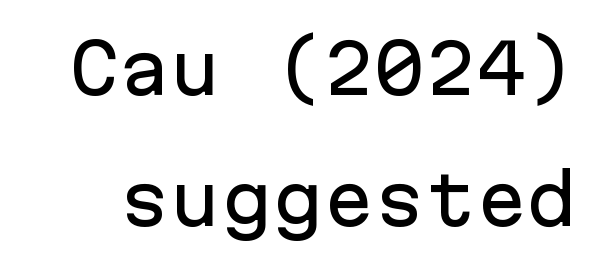
Ordinary non-slanted type is in use. The glyphs are unaccompanied by any horizontal stroke below them. Is this a fixed-width face? Yes — each glyph sits in an identical cell. Are there feet on the stems? There aren't — it's a sans. A typesetter would call this leading open, well beyond the default. Here the glyphs are tracked normally, forming tight word shapes.
